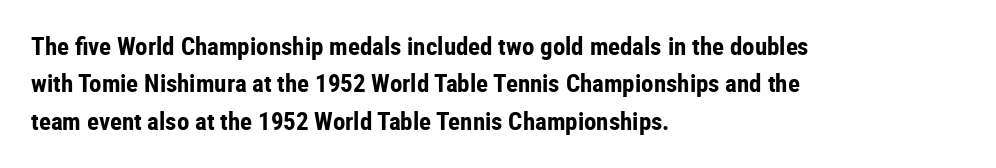
Q: Is the text bold? A: Yes.
Q: Is the text italic (slanted)? A: No, it is upright.
Q: Is the text underlined? A: No.
Q: How is the paragraph aligned? A: Left-aligned.
Q: Is the spacing between letters normal or unusually wide? A: Normal.
Q: Is the spacing between lines tight, normal or loose? A: Normal.
